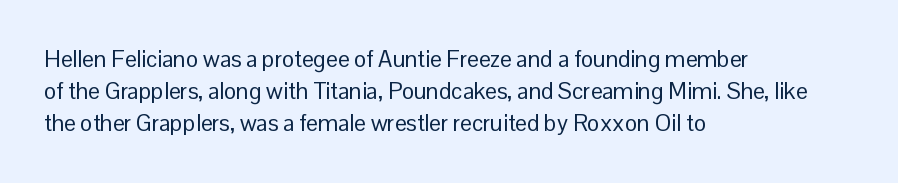
Regarding leading, the lines here are spaced in the standard way. The setting favours the left margin, as ordinary paragraphs usually do. The typeface has the unassuming heft of standard copy or less. The tracking reads as untouched default to a designer's eye. Type without underlining. Vertical strokes here are truly vertical.
